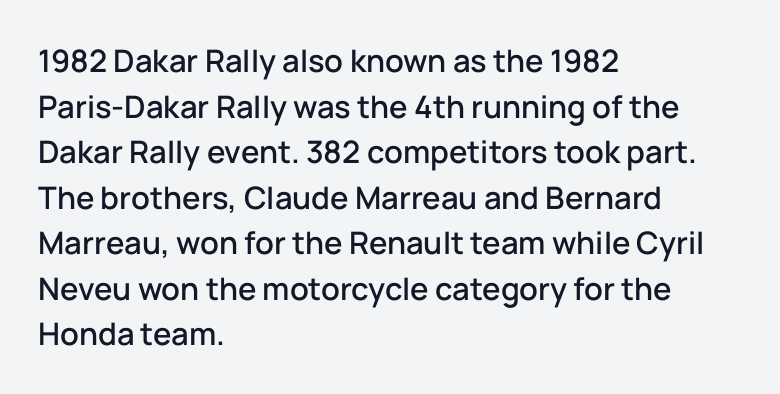
Standard letterfit; no display-style spreading of the glyphs. Looks like regular typesetting: each glyph gets only the width it needs. Bare-footed words on every line. Serifs: no, the terminals of the letterforms are clean. The ragged edge is on the right, which tells us the setting is flush left.
